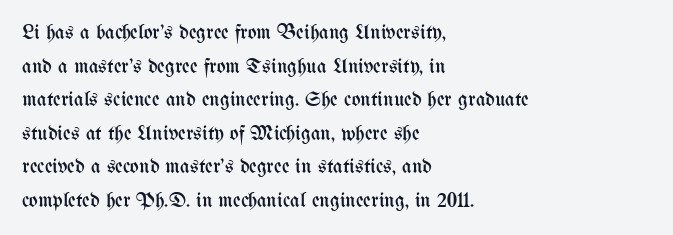
Q: Is the text bold? A: No.
Q: Is the text italic (slanted)? A: No, it is upright.
Q: Is the text underlined? A: No.
Q: How is the paragraph aligned? A: Left-aligned.
Q: Is the spacing between letters normal or unusually wide? A: Normal.
Q: Is the spacing between lines tight, normal or loose? A: Normal.
